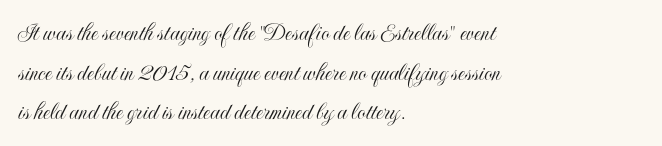
Q: Is the text italic (slanted)? A: Yes.
Q: Is the text underlined? A: No.
Q: How is the paragraph aligned? A: Left-aligned.
Q: Is the spacing between letters normal or unusually wide? A: Normal.
Q: Is the spacing between lines tight, normal or loose? A: Normal.
